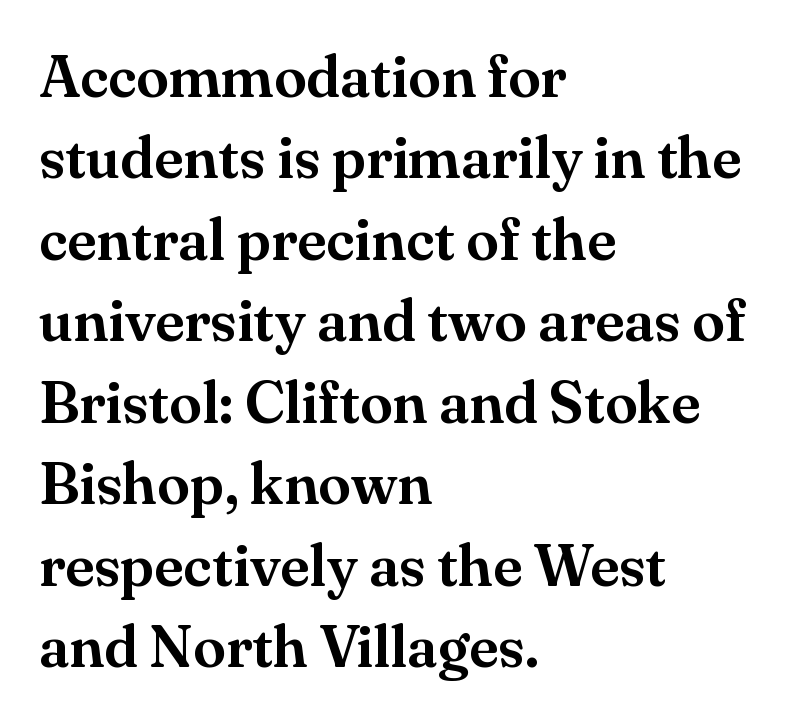
The image shows 59 px serif type, upright; set left-aligned, normal line spacing (1.38x), normal letter spacing, not underlined; medium stroke contrast and a small x-height.
